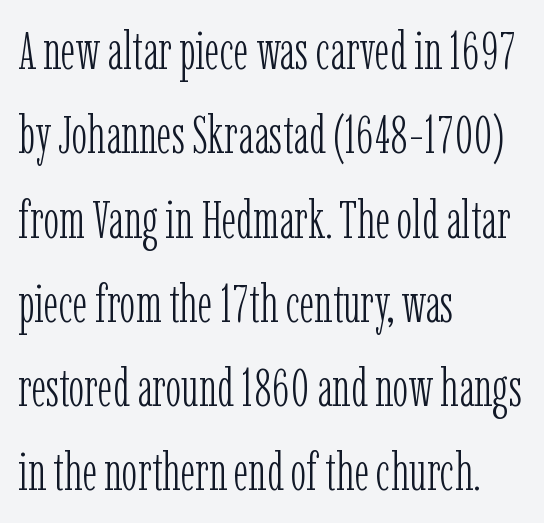
Italic? Not at all — the glyphs are vertical. Each new line begins a customary step beneath the previous one. Reading down the block, your eye returns to a fixed left position each line. Stroke thickness stays within the range of a standard reading face or lighter. A typesetter would call this proportional, since set widths differ per character.
